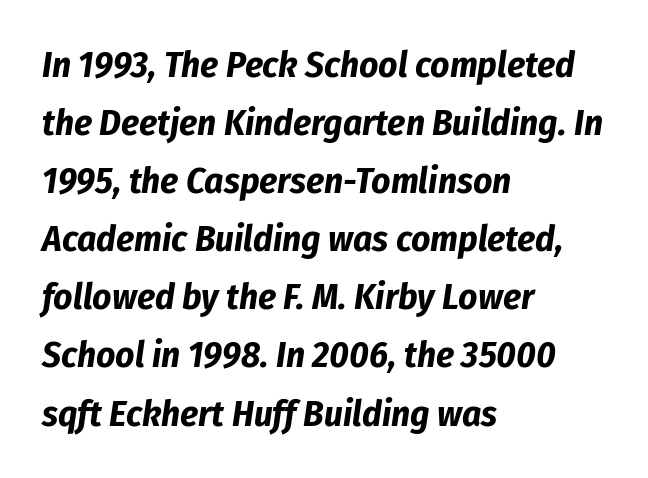
The typesetting leans heavy: a genuine bold. A typesetter would mark this as italic. The passage shown has conventional tracking throughout. Honestly, the row spacing looks completely unremarkable. Notice how the passage keeps a crisp vertical edge on the left only.
